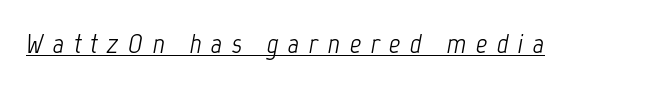
{"italic": "yes", "lean": "right", "slant_degrees": 12, "bold": "no", "weight": "light", "width": "condensed", "stroke_contrast": "low", "x_height": "medium", "monospaced": "no", "underline": "yes", "letter_spacing": "wide", "letter_spacing_em": 0.34, "glyph_px": 28}
